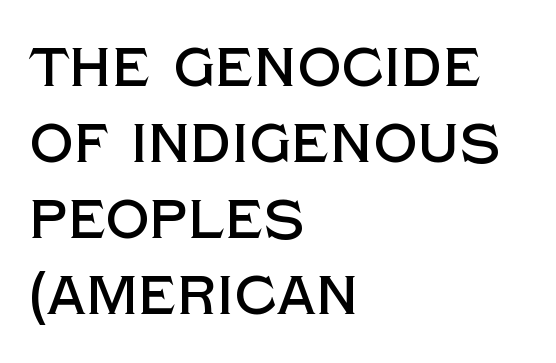
{"serif": "no", "italic": "no", "width": "normal", "x_height": "large", "monospaced": "no", "underline": "no", "align": "left", "line_spacing": "normal", "line_spacing_ratio": 1.38, "letter_spacing": "normal", "letter_spacing_em": 0.0, "glyph_px": 55}
